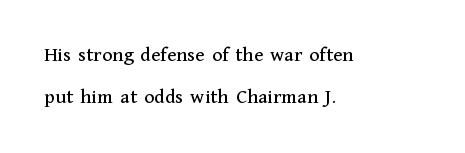
Designer's note — italics off, roman on. Leftover space on each line is placed entirely after the last word. Words appear dense and cohesive because spacing is normal. Letters rest on an invisible, unmarked baseline. Whoever set this chose breathing room over compactness in the vertical rhythm.
